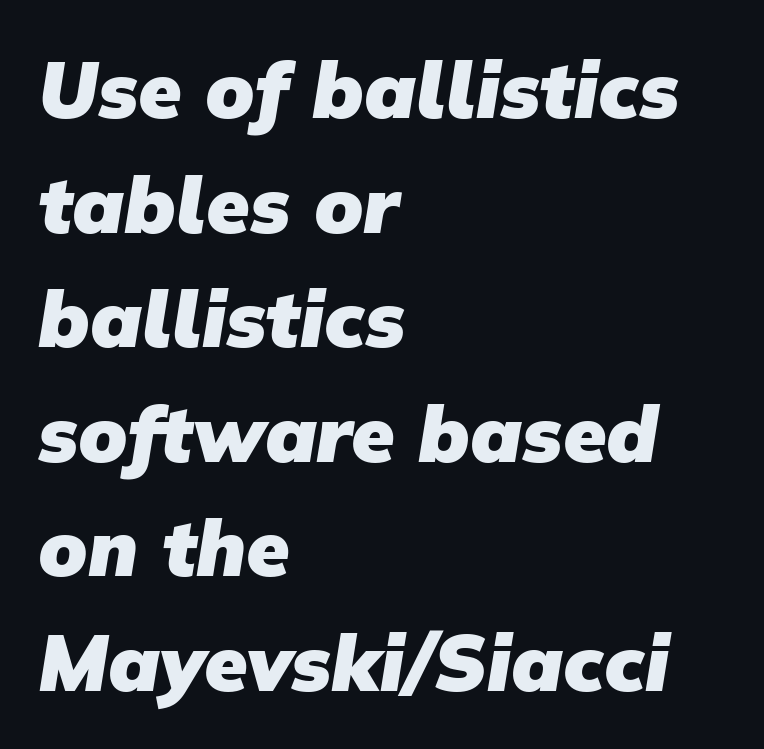
The image shows 79 px heavy sans-serif type; set left-aligned, normal line spacing (1.45x), normal letter spacing, not underlined; low stroke contrast and a medium x-height.
